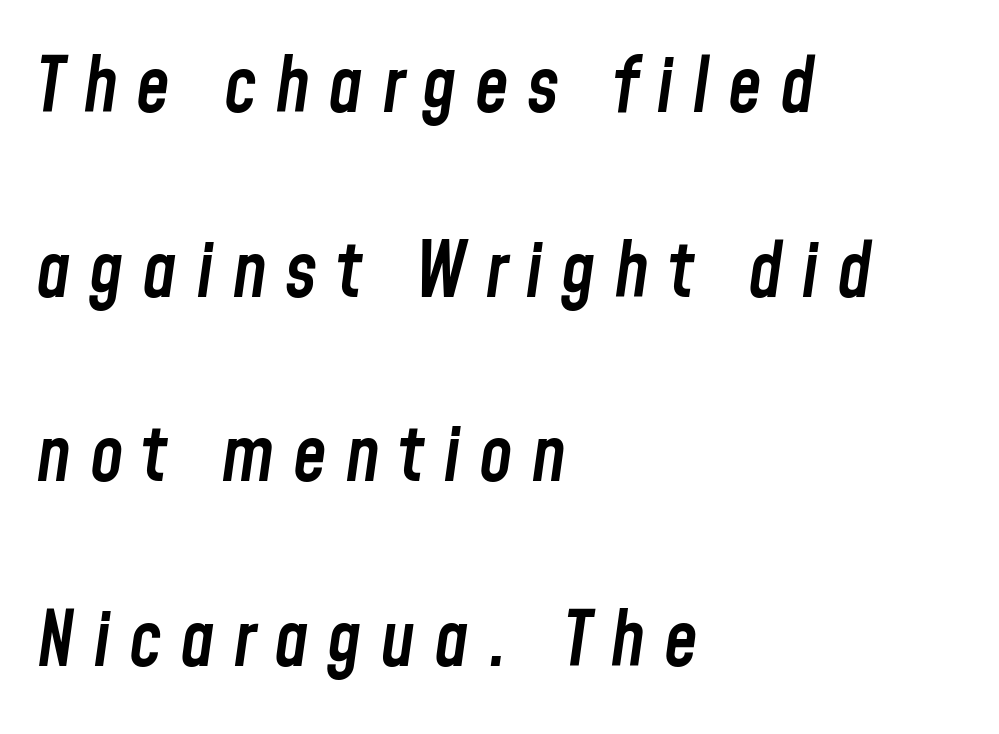
{"italic": "yes", "lean": "right", "slant_degrees": 8, "bold": "semi", "weight": "semibold", "width": "condensed", "stroke_contrast": "low", "x_height": "medium", "monospaced": "no", "underline": "no", "align": "left", "line_spacing": "loose", "line_spacing_ratio": 2.43, "letter_spacing": "wide", "letter_spacing_em": 0.24, "glyph_px": 76}
